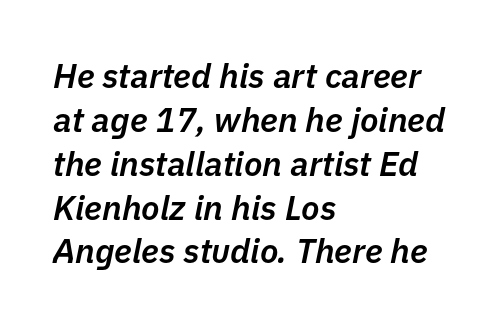
The lines in this sample share a left origin and differ only in where they stop. Evenly set lines give the paragraph a standard silhouette. The rendering uses a semibold face; strokes are thickened but not to full bold. Is this a fixed-width face? No — the glyphs have proportional, varying widths. The space beneath each line is pristine and unruled. A typesetter would mark this as italic.
